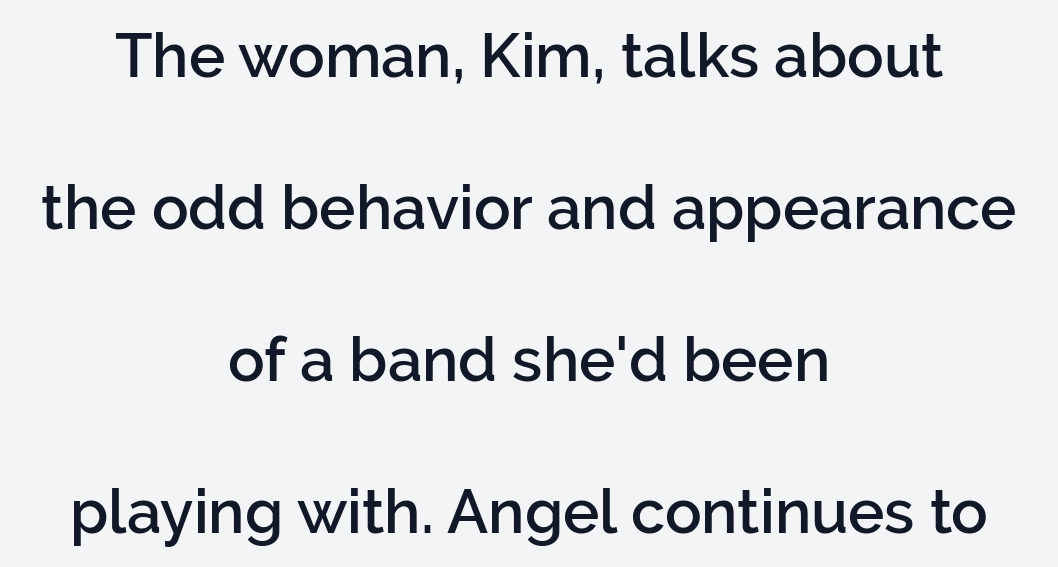
Style check: upright. Stroke thickness is moderately raised; the sample reads as semibold. Students, note that the glyphs here touch the page at normal intervals. A clean baseline with only descenders dipping below it. Centered paragraph, ragged on both sides. The rendering uses natural spacing where letterforms have individual widths.
